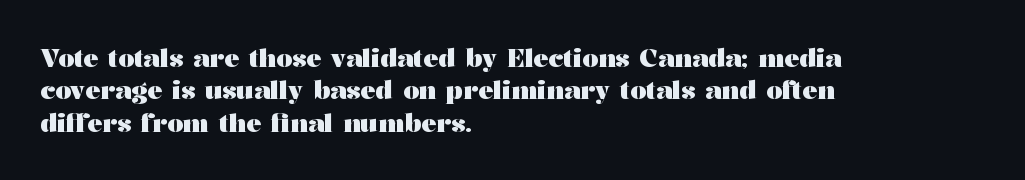
The image shows 25 px bold type, upright; set left-aligned, normal line spacing (1.3x), normal letter spacing, not underlined.
